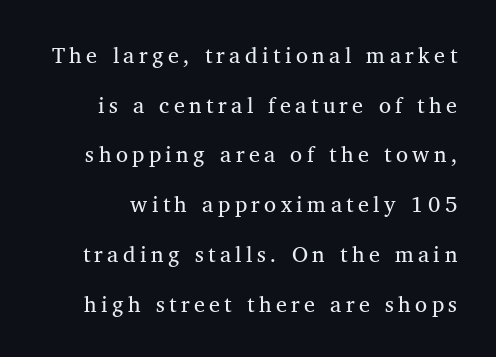
The foot of each line stays bare and open. The characters are drawn with everyday or finer stroke widths. Students, note that the glyphs here are deliberately spaced far apart. Rows of type keep a wide berth in the vertical direction.
